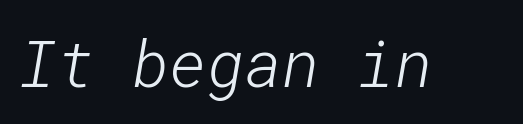
{"serif": "no", "bold": "no", "weight": "light", "width": "normal", "stroke_contrast": "low", "x_height": "medium", "underline": "no", "letter_spacing": "normal", "letter_spacing_em": 0.0, "glyph_px": 64}
